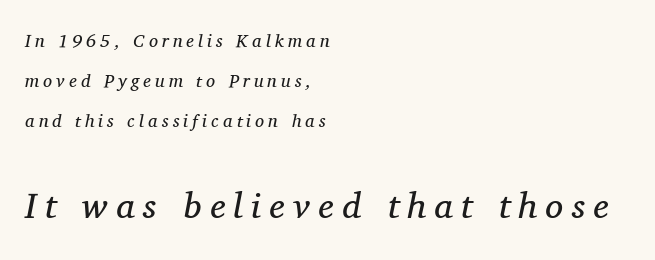
Loosely led — the rows are spread out. Weight class: somewhere from thin through regular. Anything drawn beneath the words? Only blank space. Is the type slanted? Yes — the strokes lean at a clear angle. Observe the wide spacing: letters keep a clear distance from each other.
